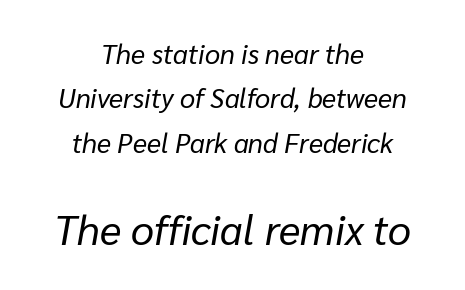
Q: Is the text bold? A: No.
Q: Is the text italic (slanted)? A: Yes, it leans right by about 10 degrees.
Q: Is the text underlined? A: No.
Q: How is the paragraph aligned? A: Centered.
Q: Is the spacing between letters normal or unusually wide? A: Normal.
Q: Is the spacing between lines tight, normal or loose? A: Normal.
Q: Which block of text is set in a larger size, the first (top) or the second (bottom)? A: The second (bottom) one.
Q: Width (condensed, normal, or wide)? A: Normal.
Q: Stroke contrast? A: Low.
Q: x-height? A: Medium.
Q: Monospaced? A: No.
